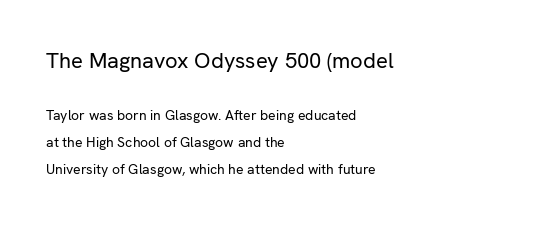
Left-aligned paragraph, ragged on the right. Is the lower block the larger one? No — the upper block carries the bigger type. A typesetter would call this leading open, well beyond the default. Each stroke keeps to a modest, everyday thickness or less. No word sits above an underline. The type is set solid horizontally, with unmodified tracking.
